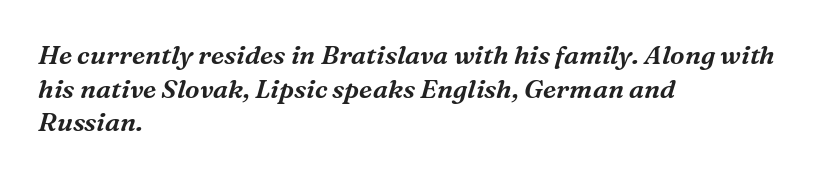
Q: Is the text italic (slanted)? A: Yes, it leans right by about 16 degrees.
Q: Is the text underlined? A: No.
Q: How is the paragraph aligned? A: Left-aligned.
Q: Is the spacing between letters normal or unusually wide? A: Normal.
Q: Is the spacing between lines tight, normal or loose? A: Normal.
